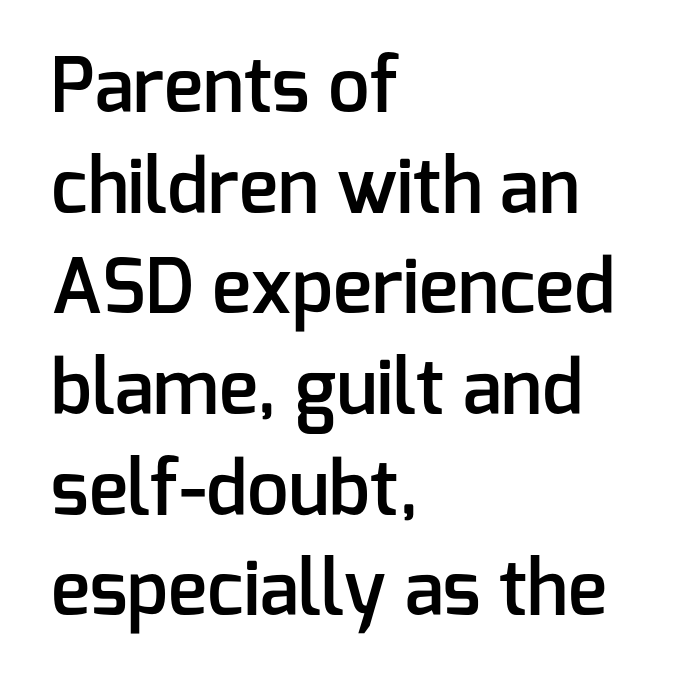
Q: Is the text bold? A: Semi-bold.
Q: Is the text italic (slanted)? A: No, it is upright.
Q: Is the typeface a serif or a sans-serif typeface? A: Sans-serif.
Q: Is the text underlined? A: No.
Q: How is the paragraph aligned? A: Left-aligned.
Q: Is the spacing between letters normal or unusually wide? A: Normal.
Q: Is the spacing between lines tight, normal or loose? A: Normal.
Q: Width (condensed, normal, or wide)? A: Normal.
Q: Stroke contrast? A: Low.
Q: x-height? A: Medium.
Q: Monospaced? A: No.
